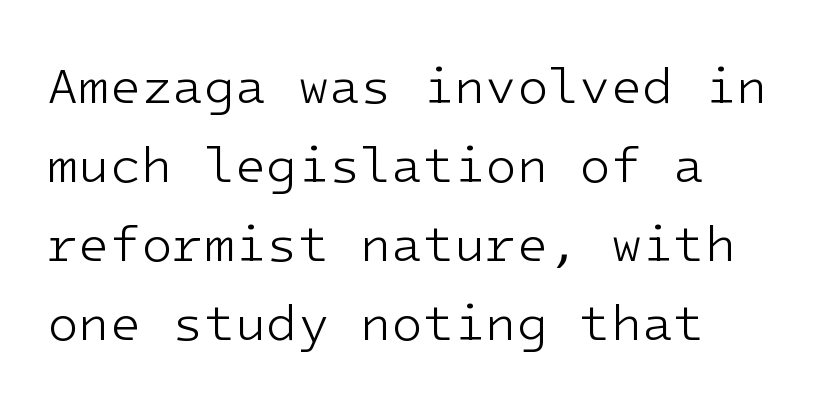
{"serif": "no", "italic": "no", "bold": "no", "weight": "light", "width": "normal", "stroke_contrast": "low", "x_height": "medium", "monospaced": "yes", "underline": "no", "align": "left", "line_spacing": "normal", "line_spacing_ratio": 1.55, "letter_spacing": "normal", "letter_spacing_em": 0.0, "glyph_px": 51}
